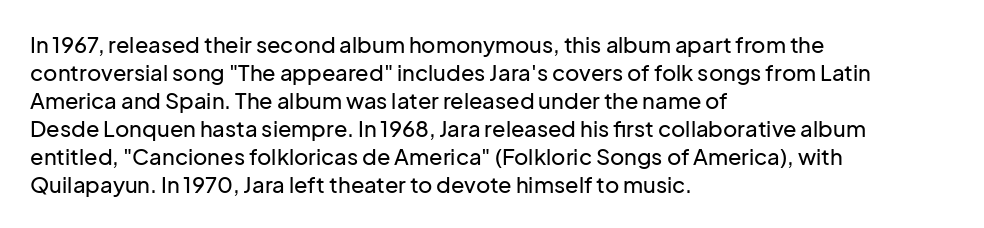
In terms of leading, this rendering sits right in the middle. Do the letters lean? They stand straight. These lines stack with their left ends in a neat column. The zone under the glyphs is completely vacant. The letters sit at their default tracking, neither squeezed nor spread.
